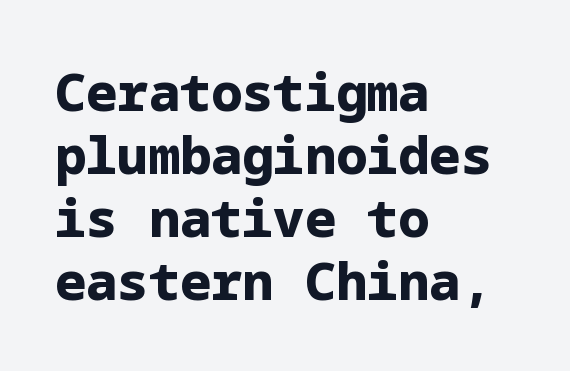
The specimen reads as upright at a glance. Words float on clear page, feet unadorned. Observe the ordinary spacing: letters are neighbours, not strangers. Stroke thickness is high; the sample reads as a true bold.
